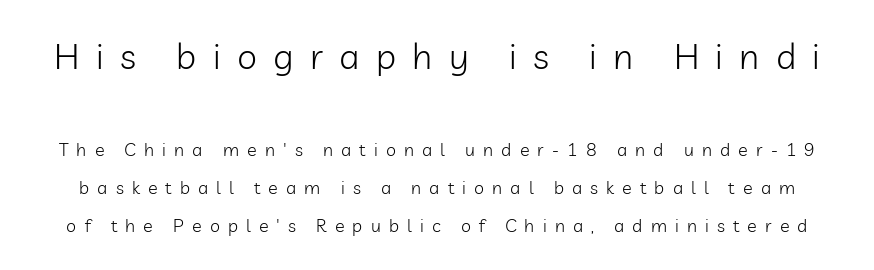
The image shows 36 px light sans-serif type, upright; set loose line spacing (2.12x), unusually wide letter spacing (+0.45 em), not underlined; the first (top) block is 2.0x larger; low stroke contrast and a medium x-height.
